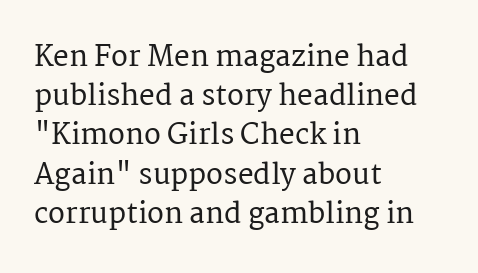
{"serif": "yes", "italic": "no", "width": "normal", "stroke_contrast": "medium", "x_height": "medium", "monospaced": "no", "underline": "no", "align": "left", "line_spacing": "normal", "line_spacing_ratio": 1.4, "letter_spacing": "normal", "letter_spacing_em": 0.0, "glyph_px": 28}
